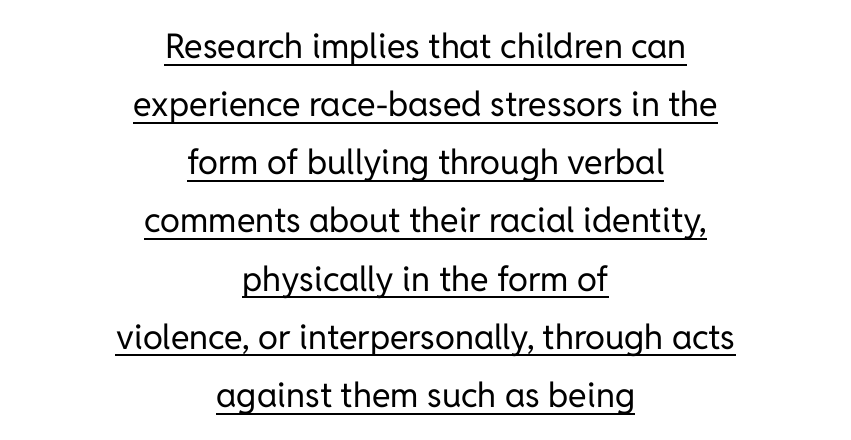
Do the letters lean? They stand straight. This is underlined copy, the kind a proofreader might mark for attention. A typesetter would call this proportional, since set widths differ per character. The passage is arranged like a title page — every line centered. No heavy texture on the line: the type isn't bold.
